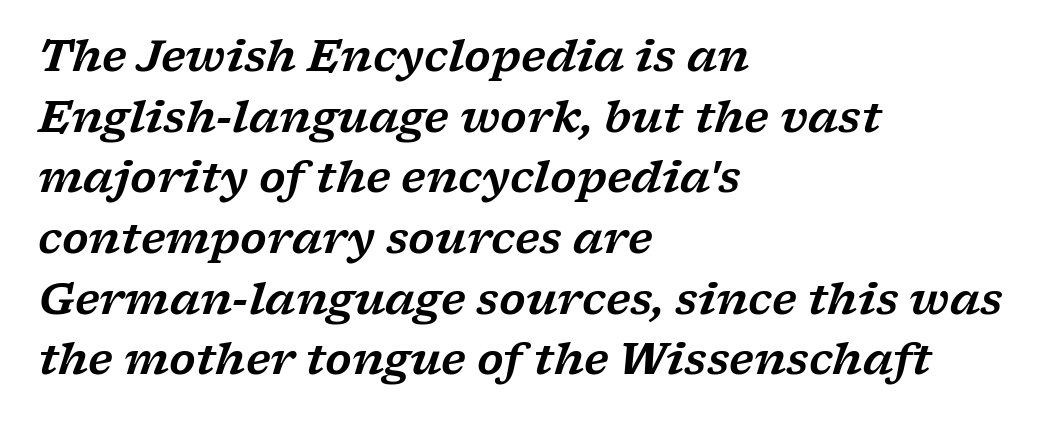
{"serif": "yes", "italic": "yes", "lean": "right", "slant_degrees": 17, "width": "wide", "stroke_contrast": "low", "x_height": "medium", "monospaced": "no", "underline": "no", "align": "left", "line_spacing": "normal", "line_spacing_ratio": 1.41, "letter_spacing": "normal", "letter_spacing_em": 0.0, "glyph_px": 43}
